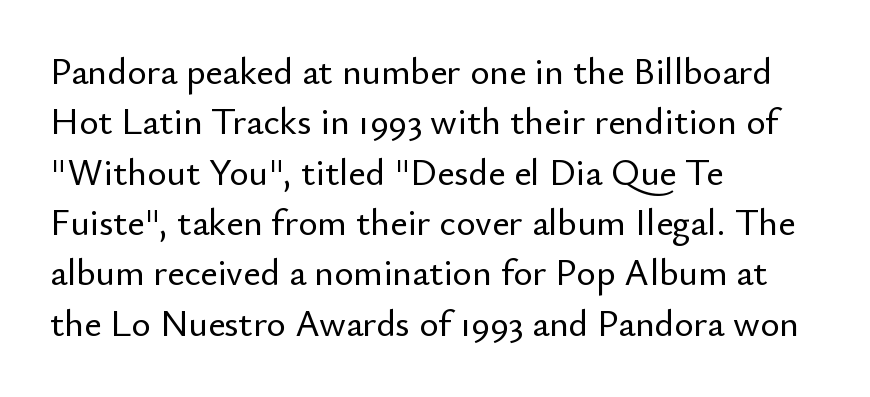
{"serif": "no", "italic": "no", "width": "normal", "stroke_contrast": "low", "x_height": "small", "monospaced": "no", "underline": "no", "align": "left", "line_spacing": "normal", "line_spacing_ratio": 1.36, "letter_spacing": "normal", "letter_spacing_em": 0.0, "glyph_px": 37}
